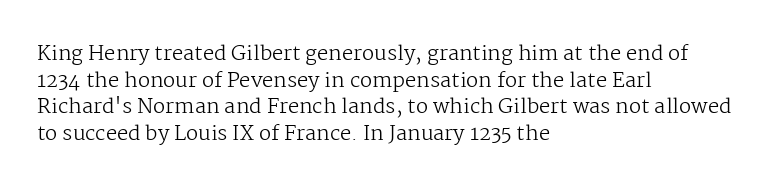
The image shows 20 px text type, upright; set left-aligned, normal line spacing (1.33x), normal letter spacing, not underlined.
